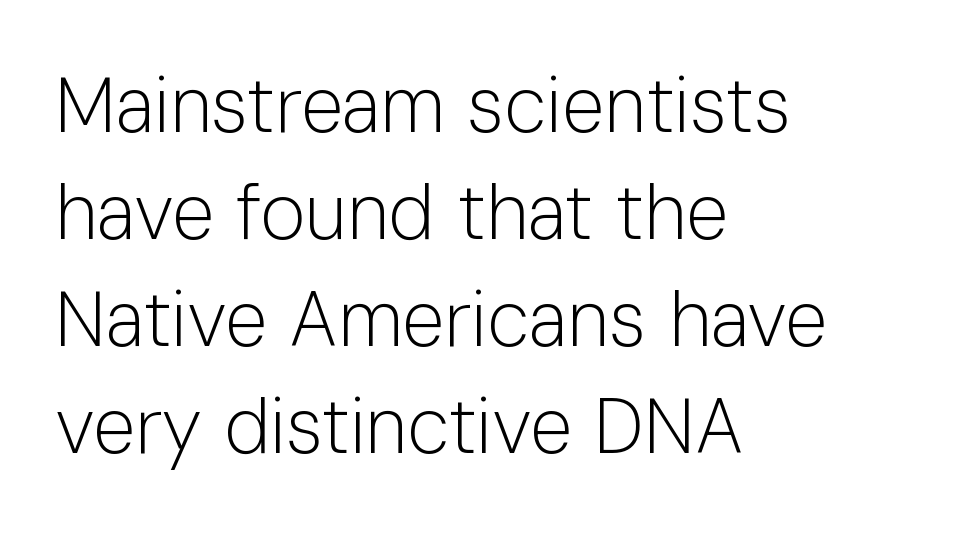
The image shows 77 px light sans-serif type, upright; set left-aligned, normal line spacing (1.39x), normal letter spacing, not underlined; low stroke contrast and a medium x-height.
